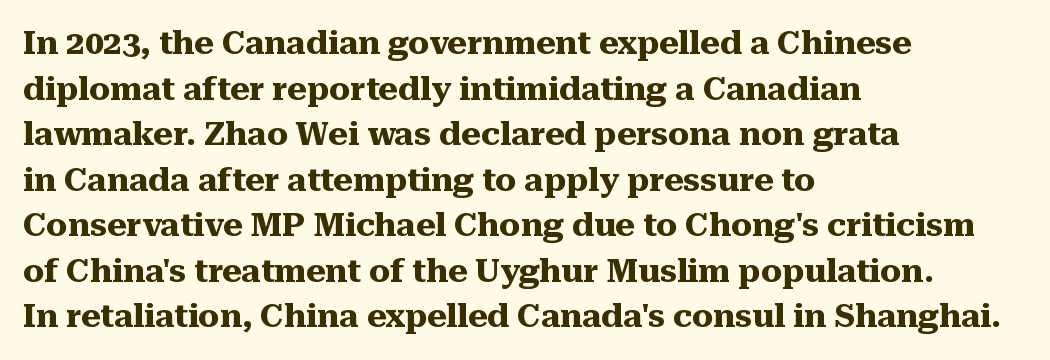
Q: Is the text bold? A: Yes.
Q: Is the text italic (slanted)? A: No, it is upright.
Q: Is the typeface a serif or a sans-serif typeface? A: Serif.
Q: Is the text underlined? A: No.
Q: How is the paragraph aligned? A: Left-aligned.
Q: Is the spacing between letters normal or unusually wide? A: Normal.
Q: Is the spacing between lines tight, normal or loose? A: Normal.
Q: Width (condensed, normal, or wide)? A: Normal.
Q: Stroke contrast? A: Medium.
Q: x-height? A: Medium.
Q: Monospaced? A: No.
